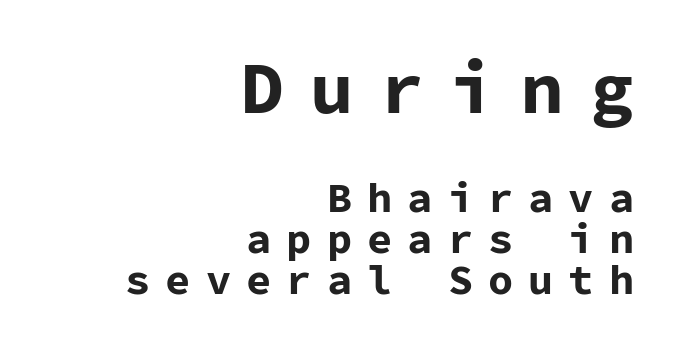
{"serif": "no", "italic": "no", "bold": "yes", "weight": "bold", "width": "normal", "stroke_contrast": "low", "x_height": "medium", "monospaced": "yes", "underline": "no", "align": "right", "line_spacing": "tight", "line_spacing_ratio": 0.97, "letter_spacing": "wide", "letter_spacing_em": 0.36, "larger_block": "first", "size_ratio": 1.74, "glyph_px": 73}
